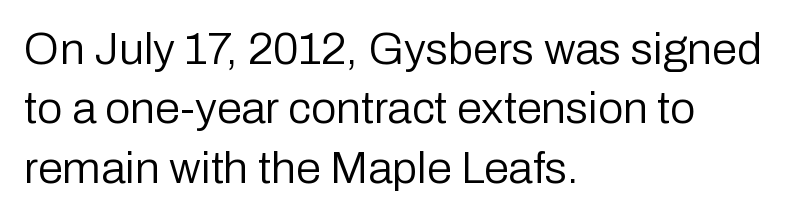
A typesetter would call this proportional, since set widths differ per character. Visually the block forms a straight wall on the left and a jagged coastline on the right. Letter spacing: default. No italicization has been applied; the sample stays upright. The foot of each line stays bare and open. The block of text has a typical density, with ordinary space between rows.
